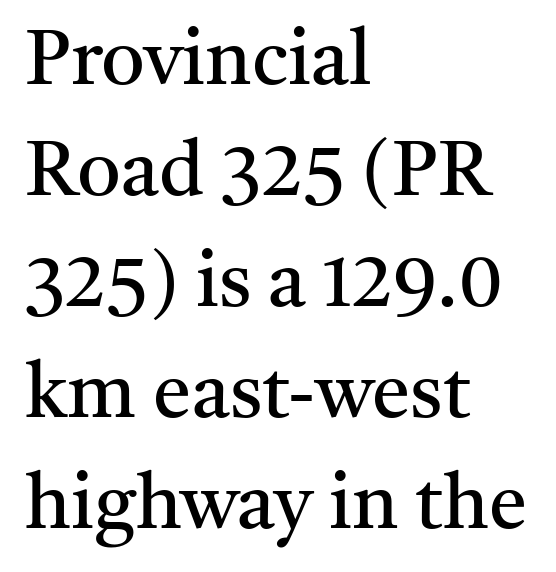
Q: Is the text bold? A: No.
Q: Is the text italic (slanted)? A: No, it is upright.
Q: Is the typeface a serif or a sans-serif typeface? A: Serif.
Q: Is the text underlined? A: No.
Q: How is the paragraph aligned? A: Left-aligned.
Q: Is the spacing between letters normal or unusually wide? A: Normal.
Q: Is the spacing between lines tight, normal or loose? A: Normal.
Q: Width (condensed, normal, or wide)? A: Normal.
Q: Stroke contrast? A: Medium.
Q: x-height? A: Medium.
Q: Monospaced? A: No.
